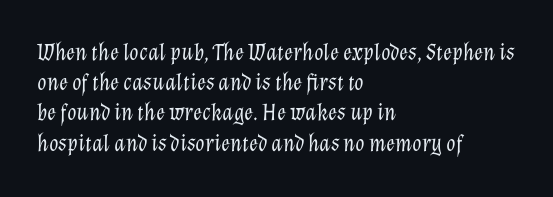
The image shows 24 px text type, italic (leaning right); set left-aligned, normal line spacing (1.26x), normal letter spacing, not underlined.
